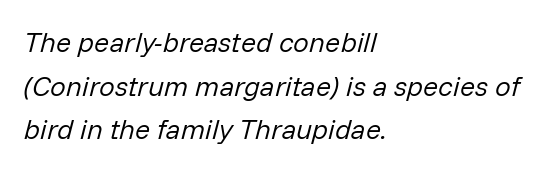
Italic: yes, the glyphs are oblique. One glance says typical: line gaps are just what's usual. Descenders hang freely into open space. The setting favours the left margin, as ordinary paragraphs usually do. This sample has the flowing, uneven cadence of proportional lettering. The typeface has the unassuming heft of standard copy or less.
